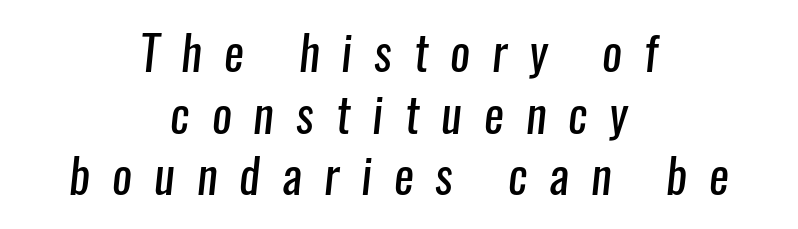
The image shows 47 px regular-weight, condensed sans-serif type; set centered, normal line spacing (1.31x), unusually wide letter spacing (+0.47 em), not underlined; low stroke contrast and a medium x-height.
